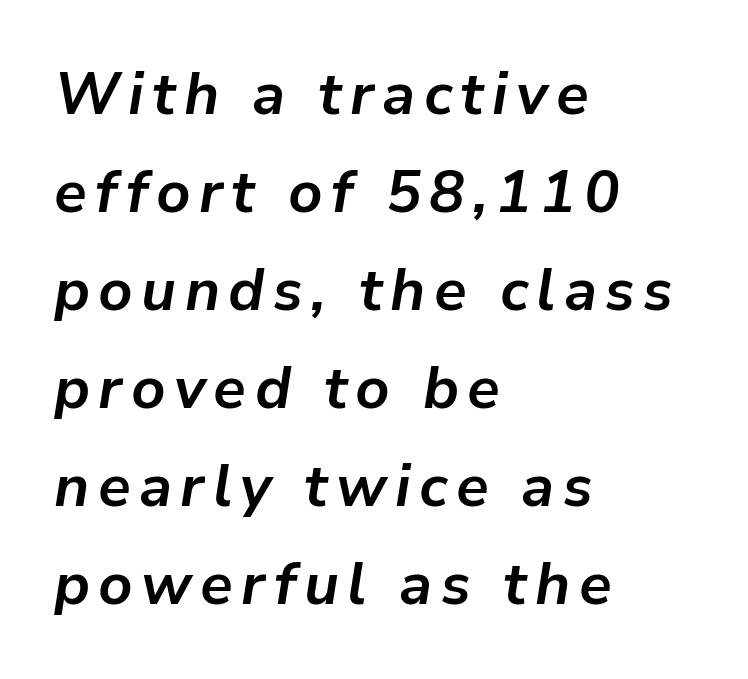
Caption: multi-line text, flush left, ragged right. Tall strokes in this sample are angled rather than plumb. Plain, unruled lines of type. Character widths vary here, with narrow letters taking less room than wide ones. Successive baselines arrive at the customary interval.
